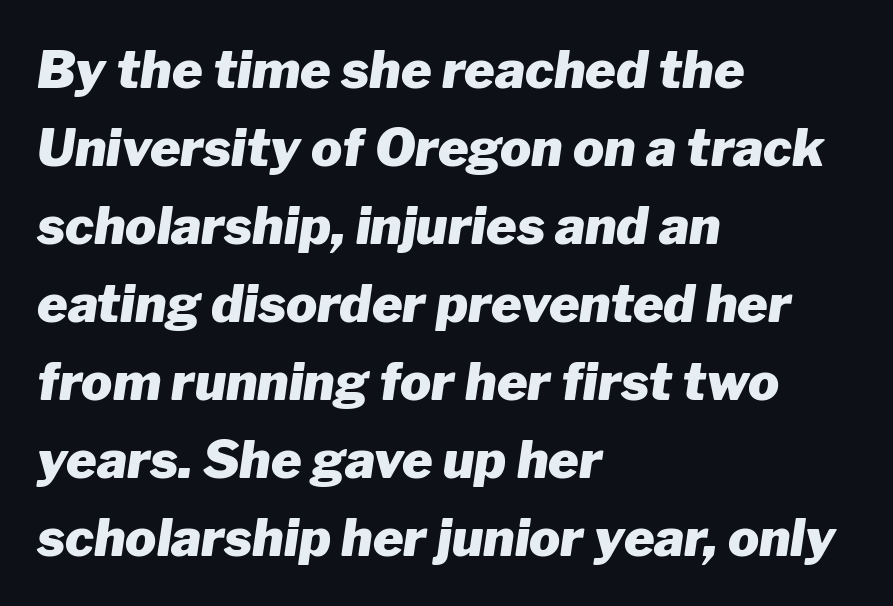
{"italic": "yes", "lean": "right", "slant_degrees": 8, "bold": "yes", "weight": "heavy", "width": "normal", "stroke_contrast": "low", "x_height": "medium", "monospaced": "no", "underline": "no", "align": "left", "line_spacing": "normal", "line_spacing_ratio": 1.5, "letter_spacing": "normal", "letter_spacing_em": 0.0, "glyph_px": 52}
